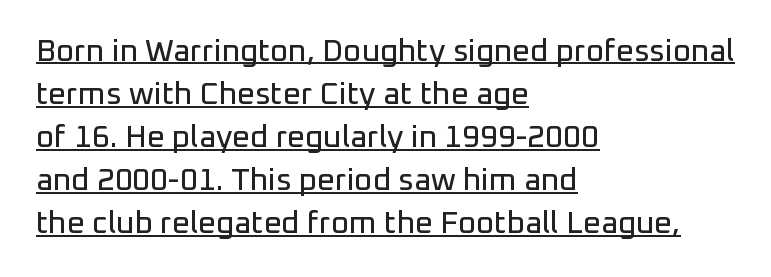
Q: Is the text italic (slanted)? A: No, it is upright.
Q: Is the typeface a serif or a sans-serif typeface? A: Sans-serif.
Q: Is the text underlined? A: Yes.
Q: How is the paragraph aligned? A: Left-aligned.
Q: Is the spacing between letters normal or unusually wide? A: Normal.
Q: Is the spacing between lines tight, normal or loose? A: Normal.
Q: Width (condensed, normal, or wide)? A: Normal.
Q: Stroke contrast? A: Low.
Q: x-height? A: Medium.
Q: Monospaced? A: No.
